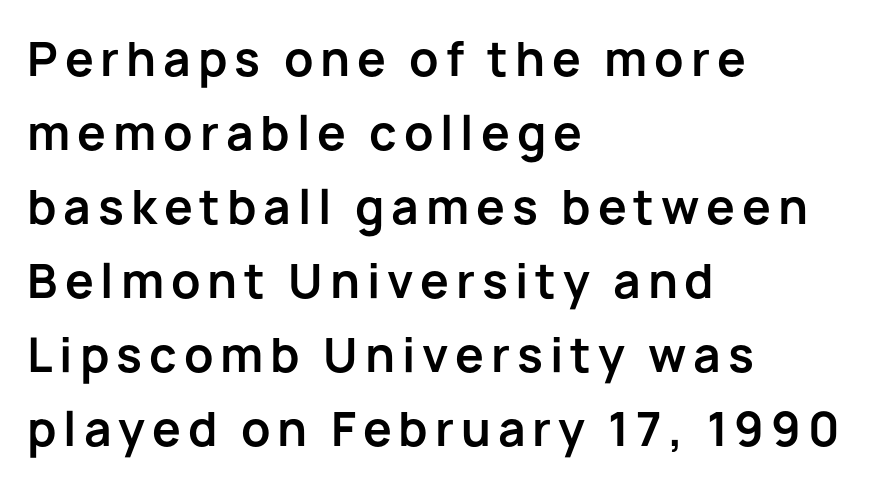
The image shows 46 px bold sans-serif type, upright; set left-aligned, normal line spacing (1.61x), not underlined; low stroke contrast and a medium x-height.
